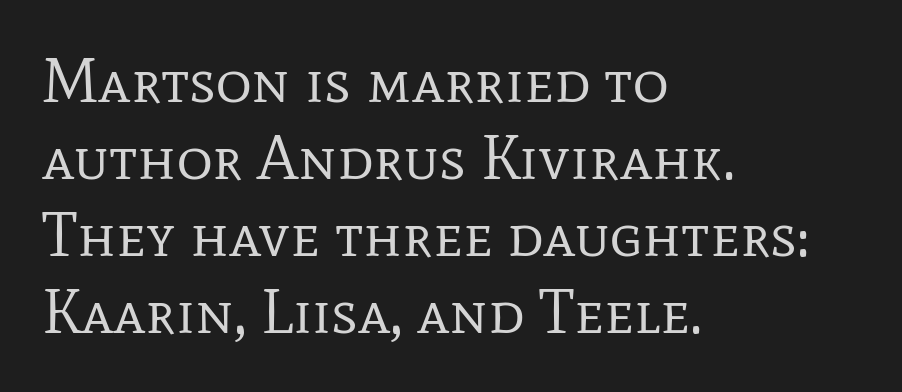
The image shows 62 px regular-weight serif type, upright; set left-aligned, line spacing 1.24x, normal letter spacing, not underlined; low stroke contrast and a medium x-height.
